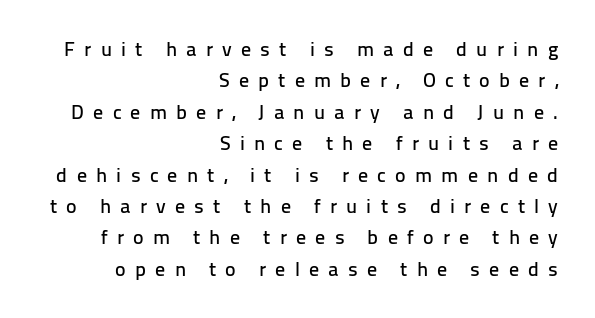
The specimen reads as upright at a glance. Typeset ragged left — the right edge is the straight one. The leading is moderate, giving the passage an even texture. Unmarked baselines from the first word to the last. The gaps between neighbouring characters are conspicuously large.
